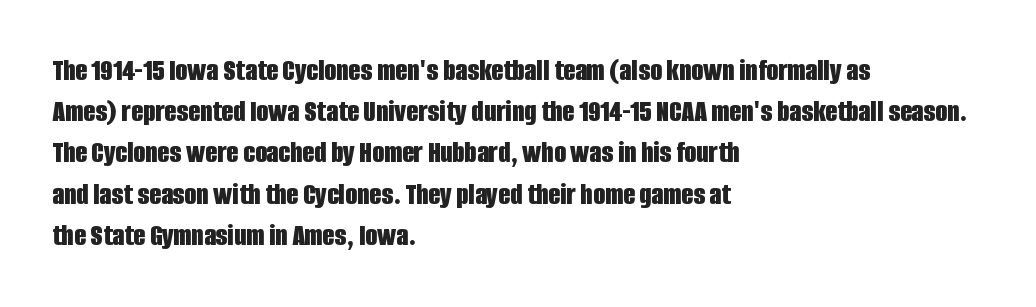
Q: Is the text bold? A: Yes.
Q: Is the text italic (slanted)? A: No, it is upright.
Q: Is the typeface a serif or a sans-serif typeface? A: Sans-serif.
Q: Is the text underlined? A: No.
Q: How is the paragraph aligned? A: Left-aligned.
Q: Is the spacing between letters normal or unusually wide? A: Normal.
Q: Is the spacing between lines tight, normal or loose? A: Normal.
Q: Width (condensed, normal, or wide)? A: Condensed.
Q: Stroke contrast? A: Low.
Q: x-height? A: Large.
Q: Monospaced? A: No.
